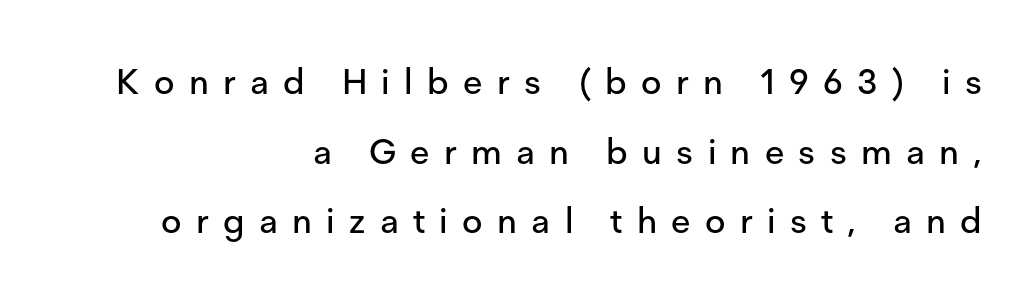
Nobody drew a line under any word here. Letter spacing: wide. A sans-serif font was chosen for this passage. A typesetter would call this leading open, well beyond the default. Do the characters align in a grid? No, the font is proportional. Compared with a flush-left layout, this one pins lines to the opposite, right side.
